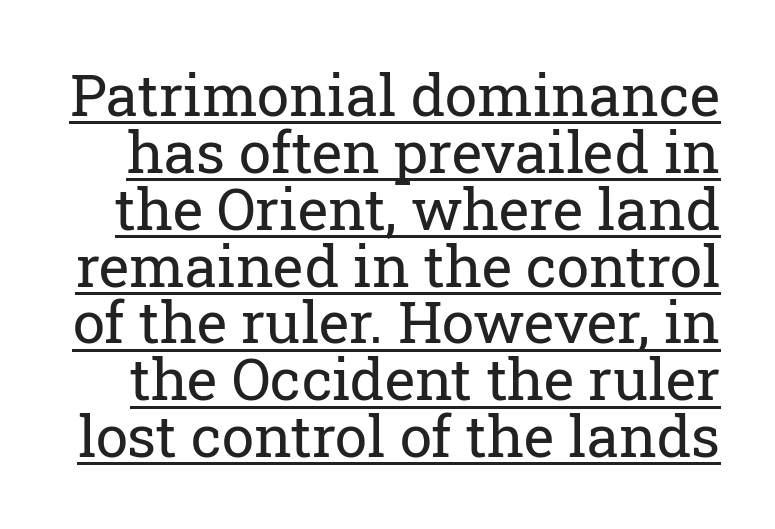
The passage shown is typed in a proportional face where columns would drift. Underline: present. Characters remain perfectly vertical along every line. Nothing unusual about the tracking: characters are spaced as the font intends.
